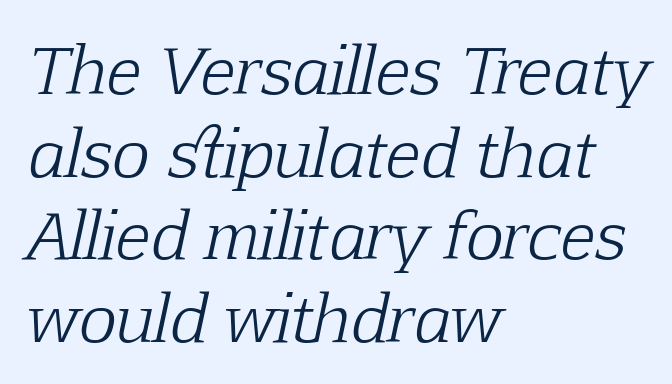
Q: Is the text bold? A: No.
Q: Is the text italic (slanted)? A: Yes, it leans right by about 12 degrees.
Q: Is the typeface a serif or a sans-serif typeface? A: Serif.
Q: Is the text underlined? A: No.
Q: How is the paragraph aligned? A: Left-aligned.
Q: Is the spacing between letters normal or unusually wide? A: Normal.
Q: Is the spacing between lines tight, normal or loose? A: Normal.
Q: Width (condensed, normal, or wide)? A: Normal.
Q: Stroke contrast? A: Low.
Q: x-height? A: Medium.
Q: Monospaced? A: No.
